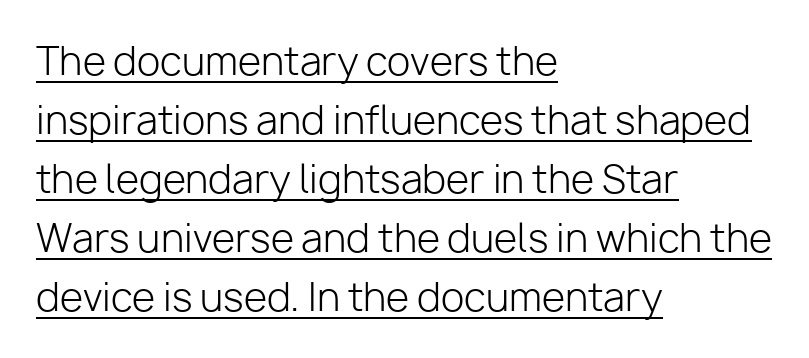
A rule runs beneath these lines of type. Counters stay open thanks to moderate or lighter strokes. A typesetter would mark this as roman, not italic. The tracking reads as untouched default to a designer's eye. These lines are set flush left with a ragged right edge.
